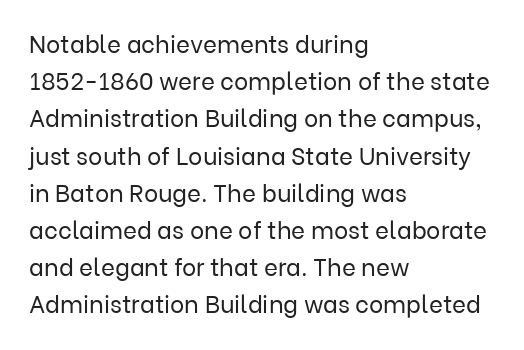
Ordinary non-slanted type is in use. This sample uses plain, unmodified letter spacing. Has an underline been added? It has not. The designer left line spacing at the default. The cut favours lightness, reaching ordinary text weight at its darkest. Layout note: lines flush left.
